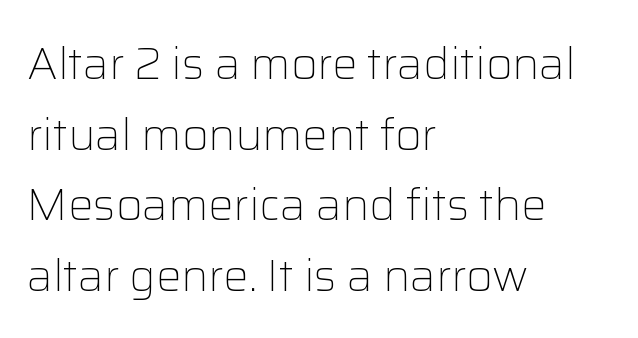
The image shows 45 px light sans-serif type, upright; set left-aligned, normal line spacing (1.57x), normal letter spacing, not underlined; low stroke contrast and a medium x-height.
